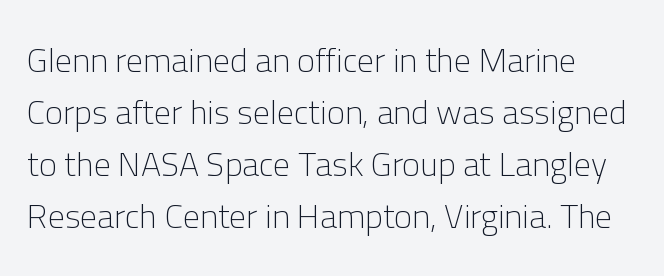
Q: Is the text bold? A: No.
Q: Is the text italic (slanted)? A: No, it is upright.
Q: Is the typeface a serif or a sans-serif typeface? A: Sans-serif.
Q: Is the text underlined? A: No.
Q: Is the spacing between letters normal or unusually wide? A: Normal.
Q: Is the spacing between lines tight, normal or loose? A: Normal.
Q: Width (condensed, normal, or wide)? A: Normal.
Q: Stroke contrast? A: Low.
Q: x-height? A: Medium.
Q: Monospaced? A: No.
